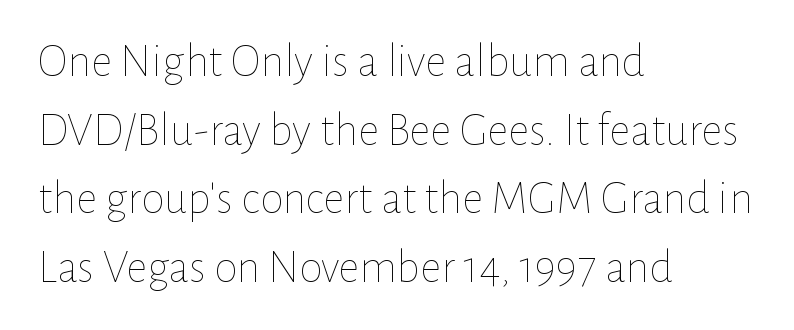
The image shows 47 px thin type, upright; set left-aligned, normal line spacing (1.46x), normal letter spacing, not underlined; low stroke contrast and a medium x-height.
